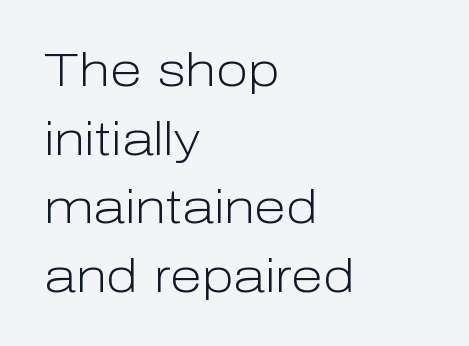
{"serif": "no", "italic": "no", "bold": "no", "weight": "light", "width": "normal", "stroke_contrast": "low", "x_height": "medium", "monospaced": "no", "underline": "no", "align": "left", "line_spacing": "normal", "line_spacing_ratio": 1.46, "letter_spacing": "normal", "letter_spacing_em": 0.0, "glyph_px": 47}
